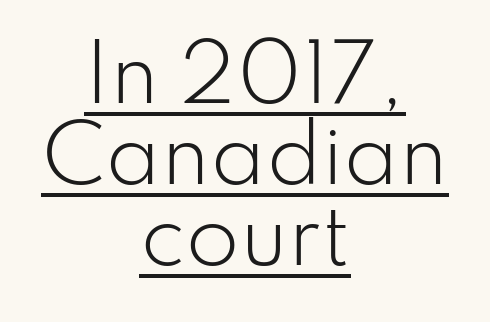
The image shows 78 px light sans-serif type, upright; set centered, tight line spacing (1.04x), normal letter spacing, underlined; low stroke contrast and a small x-height.
